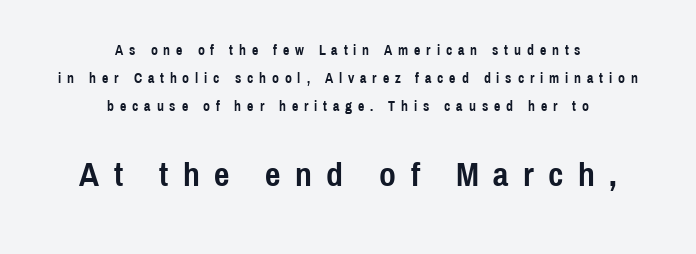
The image shows 34 px semibold, condensed sans-serif type, upright; set centered, loose line spacing (2.0x), unusually wide letter spacing (+0.42 em), not underlined; the second (bottom) block is 2.43x larger; a medium x-height.
